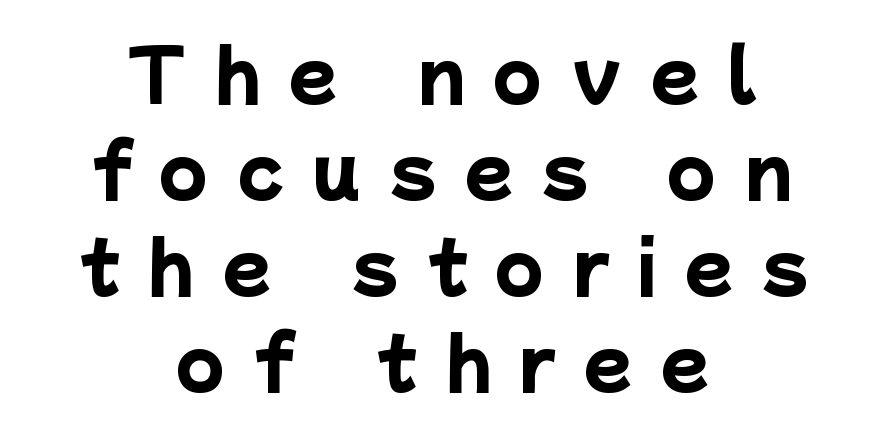
Q: Is the text bold? A: Yes.
Q: Is the typeface a serif or a sans-serif typeface? A: Sans-serif.
Q: Is the text underlined? A: No.
Q: How is the paragraph aligned? A: Centered.
Q: Is the spacing between letters normal or unusually wide? A: Unusually wide.
Q: Is the spacing between lines tight, normal or loose? A: Normal.
Q: Width (condensed, normal, or wide)? A: Normal.
Q: Stroke contrast? A: Low.
Q: x-height? A: Medium.
Q: Monospaced? A: No.
